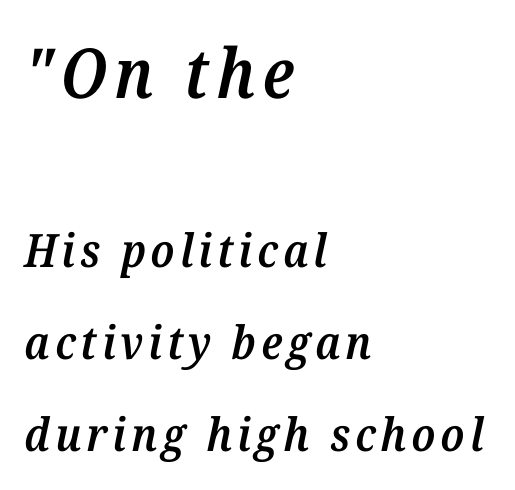
The ragged edge is on the right, which tells us the setting is flush left. The typesetting leans somewhat heavy: a semibold. Font category for this specimen: serif. Character widths vary here, with narrow letters taking less room than wide ones.
